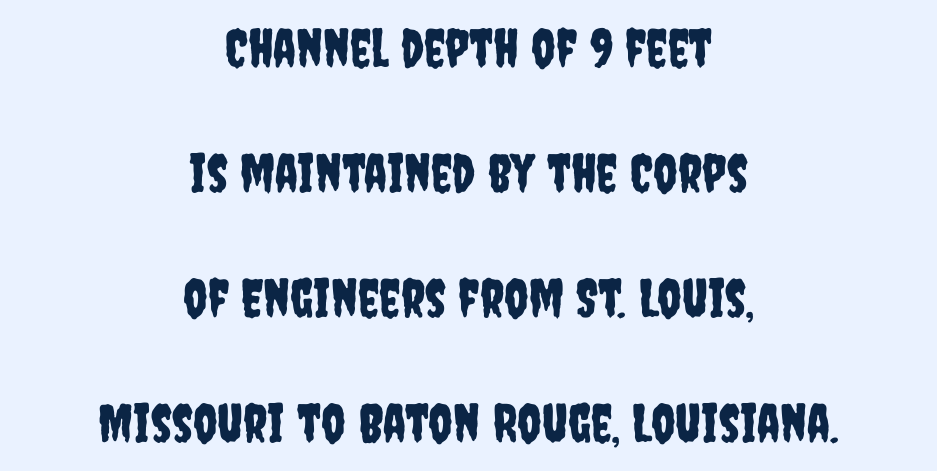
Q: Is the text italic (slanted)? A: No, it is upright.
Q: Is the typeface a serif or a sans-serif typeface? A: Sans-serif.
Q: Is the text underlined? A: No.
Q: How is the paragraph aligned? A: Centered.
Q: Is the spacing between letters normal or unusually wide? A: Normal.
Q: Is the spacing between lines tight, normal or loose? A: Loose.
Q: Width (condensed, normal, or wide)? A: Condensed.
Q: Stroke contrast? A: Low.
Q: x-height? A: Large.
Q: Monospaced? A: No.
